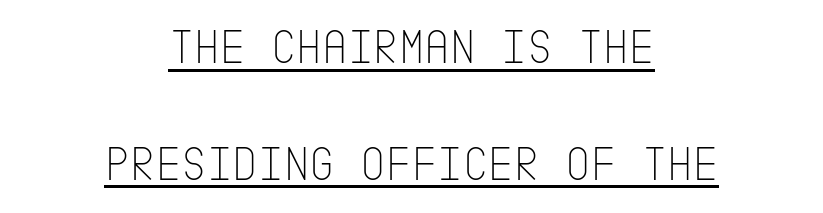
Q: Is the text bold? A: No.
Q: Is the text italic (slanted)? A: No, it is upright.
Q: Is the typeface a serif or a sans-serif typeface? A: Sans-serif.
Q: Is the text underlined? A: Yes.
Q: How is the paragraph aligned? A: Centered.
Q: Is the spacing between letters normal or unusually wide? A: Normal.
Q: Is the spacing between lines tight, normal or loose? A: Loose.
Q: Width (condensed, normal, or wide)? A: Condensed.
Q: Stroke contrast? A: Low.
Q: x-height? A: Large.
